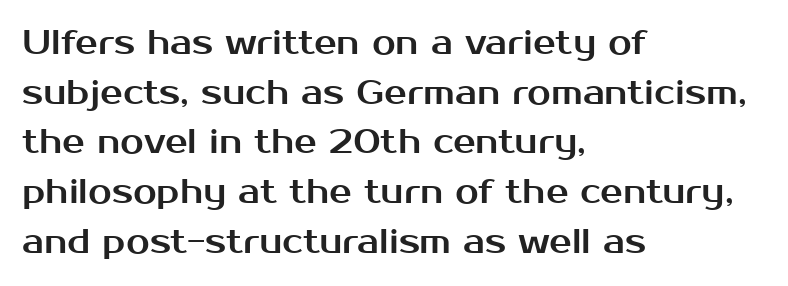
The image shows 34 px sans-serif type, upright; set left-aligned, normal line spacing (1.46x), normal letter spacing, not underlined; medium stroke contrast and a medium x-height.
